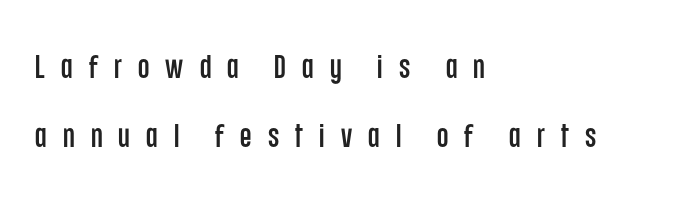
The image shows 33 px condensed sans-serif type, upright; set left-aligned, loose line spacing (2.1x), unusually wide letter spacing (+0.49 em), not underlined; low stroke contrast and a large x-height.
